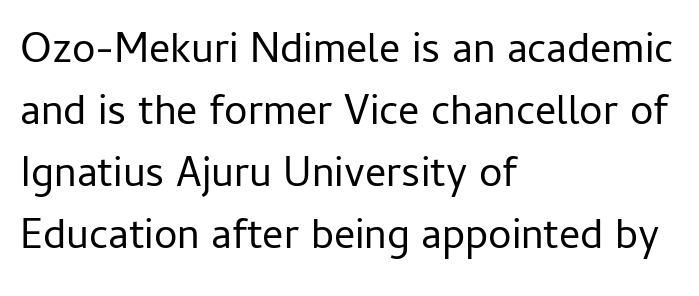
The image shows 42 px regular-weight sans-serif type, upright; set left-aligned, normal line spacing (1.48x), normal letter spacing, not underlined; low stroke contrast and a medium x-height.
